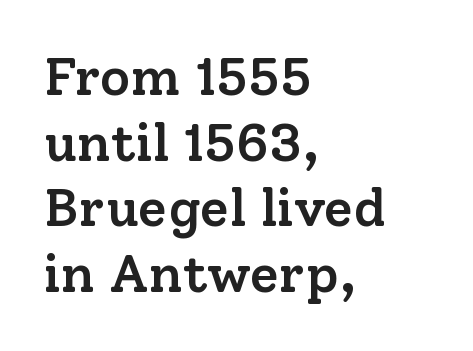
Q: Is the text bold? A: Semi-bold.
Q: Is the text italic (slanted)? A: No, it is upright.
Q: Is the typeface a serif or a sans-serif typeface? A: Serif.
Q: Is the text underlined? A: No.
Q: How is the paragraph aligned? A: Left-aligned.
Q: Is the spacing between letters normal or unusually wide? A: Normal.
Q: Width (condensed, normal, or wide)? A: Normal.
Q: Stroke contrast? A: Low.
Q: x-height? A: Medium.
Q: Monospaced? A: No.
